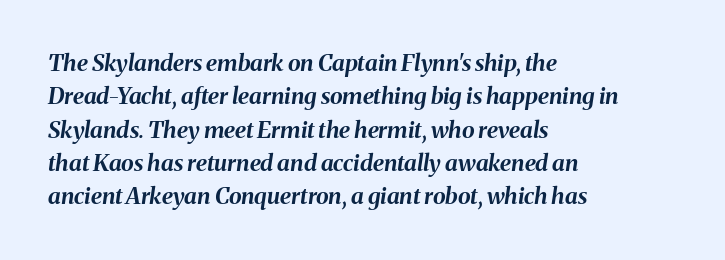
The image shows 23 px bold type, italic (leaning right); set left-aligned, normal line spacing (1.45x), normal letter spacing, not underlined.
